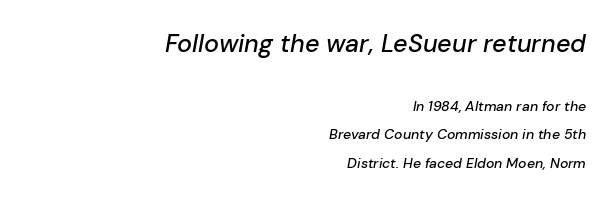
The image shows 25 px text type, italic (leaning right); set right-aligned, loose line spacing (2.01x), normal letter spacing, not underlined; the first (top) block is 1.79x larger.
